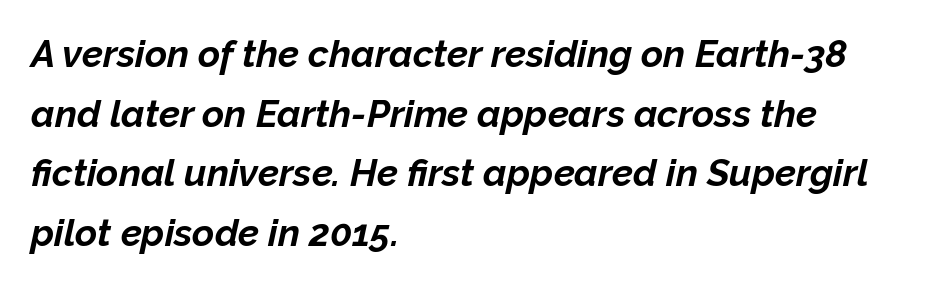
The image shows 38 px bold type, italic (leaning right); set left-aligned, normal line spacing (1.57x), normal letter spacing, not underlined; low stroke contrast and a medium x-height.
